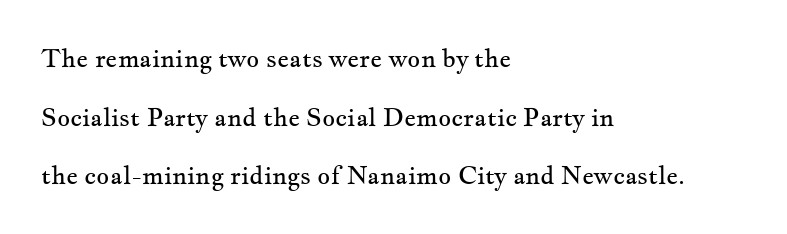
In terms of posture, this sample is upright. Honestly, the rows look like they've been pulled way apart. The rag falls on the right side of this text block. No extra tracking has been applied to these lines.
